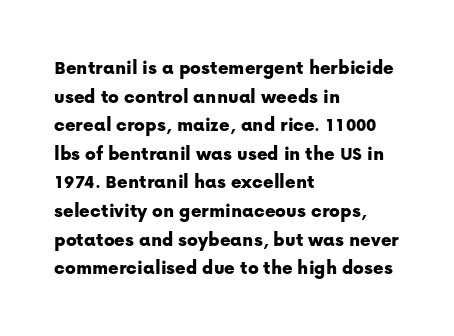
Q: Is the text italic (slanted)? A: No, it is upright.
Q: Is the text underlined? A: No.
Q: How is the paragraph aligned? A: Left-aligned.
Q: Is the spacing between letters normal or unusually wide? A: Normal.
Q: Is the spacing between lines tight, normal or loose? A: Normal.
